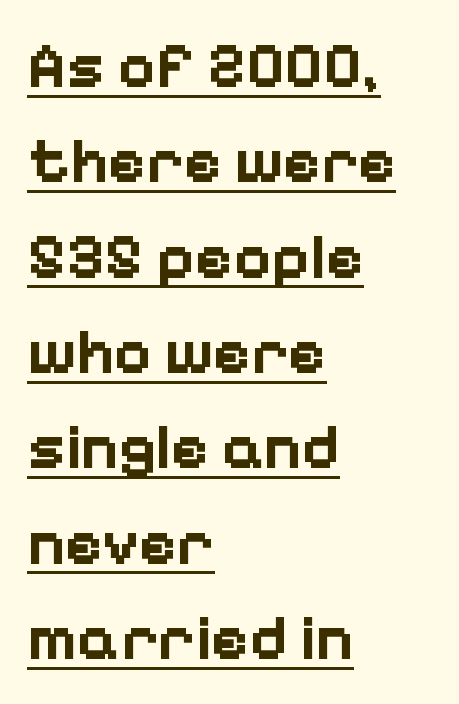
The passage shown is emphatically bold. The lines are quadded left. The lettering holds an erect, upright posture throughout. The passage shown has conventional tracking throughout.
